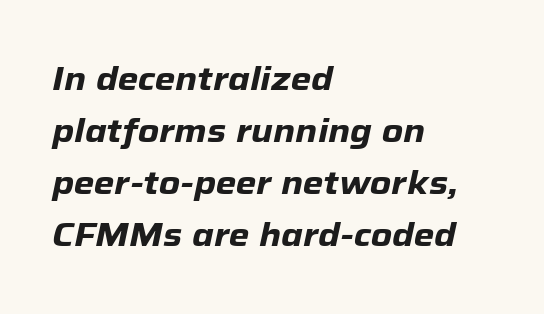
Line beginnings align vertically; line endings do not. You'd pick this weight for a headline — it's a proper bold. Short note: letters normally spaced. Characters are canted at an angle relative to the baseline's perpendicular. Each letter keeps its own natural width here, so spacing adapts to shape.
